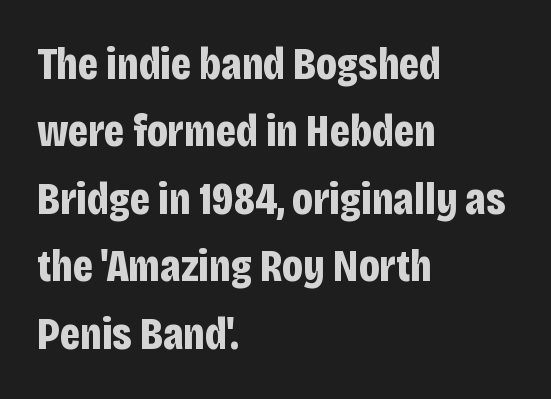
{"serif": "no", "italic": "no", "bold": "yes", "weight": "bold", "width": "condensed", "stroke_contrast": "low", "x_height": "large", "monospaced": "no", "underline": "no", "align": "left", "line_spacing": "normal", "line_spacing_ratio": 1.5, "letter_spacing": "normal", "letter_spacing_em": 0.0, "glyph_px": 45}
